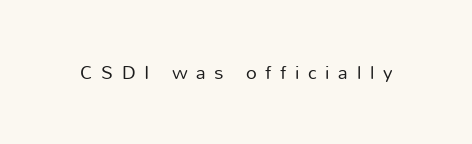
Q: Is the text bold? A: No.
Q: Is the text italic (slanted)? A: No, it is upright.
Q: Is the text underlined? A: No.
Q: Is the spacing between letters normal or unusually wide? A: Unusually wide.
